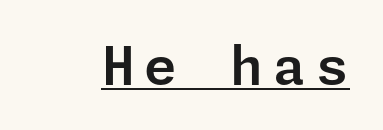
The image shows 53 px sans-serif type, upright; set underlined; low stroke contrast and a medium x-height.
